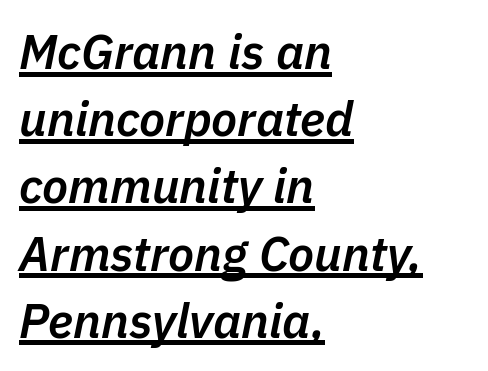
This sample keeps an unexceptional amount of space between lines. Every row of glyphs begins at an identical x-position on the left. Is the type bold? Partly — it's a semibold, heavier than regular but not fully bold. The glyphs are accompanied by a horizontal stroke just below them. Spacing verdict: proportional, widths tailored to each character. Rendered with sloped, italic letterforms.
